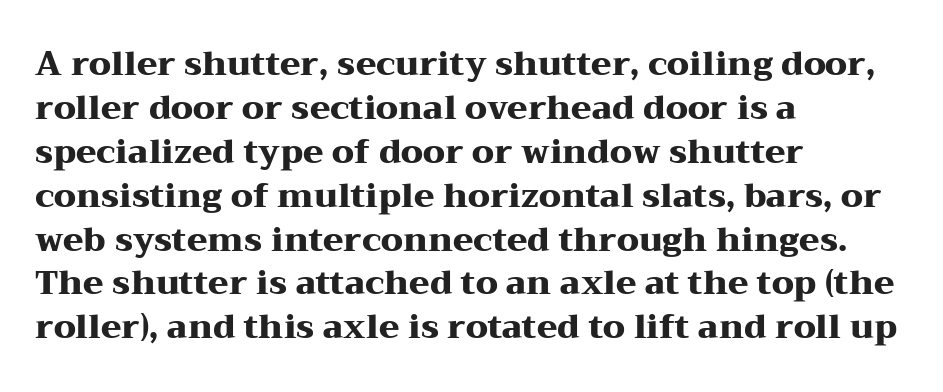
Q: Is the text bold? A: Yes.
Q: Is the text italic (slanted)? A: No, it is upright.
Q: Is the typeface a serif or a sans-serif typeface? A: Serif.
Q: Is the text underlined? A: No.
Q: How is the paragraph aligned? A: Left-aligned.
Q: Is the spacing between letters normal or unusually wide? A: Normal.
Q: Is the spacing between lines tight, normal or loose? A: Normal.
Q: Width (condensed, normal, or wide)? A: Wide.
Q: Stroke contrast? A: Medium.
Q: x-height? A: Medium.
Q: Monospaced? A: No.
